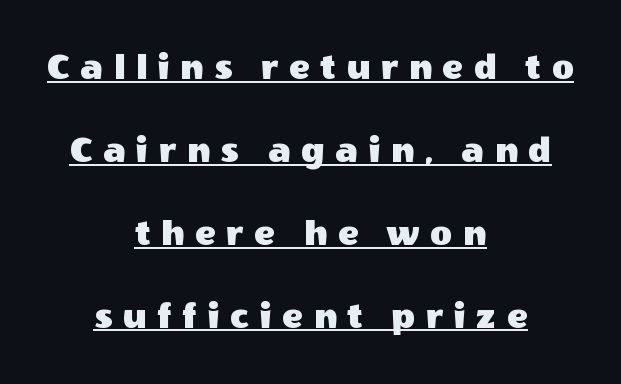
Q: Is the text italic (slanted)? A: No, it is upright.
Q: Is the typeface a serif or a sans-serif typeface? A: Sans-serif.
Q: Is the text underlined? A: Yes.
Q: How is the paragraph aligned? A: Centered.
Q: Is the spacing between letters normal or unusually wide? A: Unusually wide.
Q: Is the spacing between lines tight, normal or loose? A: Loose.
Q: Width (condensed, normal, or wide)? A: Normal.
Q: x-height? A: Large.
Q: Monospaced? A: No.
